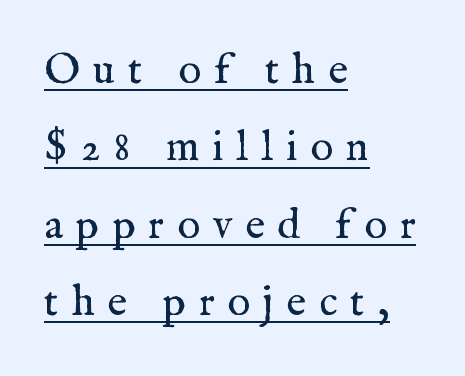
Q: Is the text bold? A: No.
Q: Is the text italic (slanted)? A: No, it is upright.
Q: Is the typeface a serif or a sans-serif typeface? A: Serif.
Q: Is the text underlined? A: Yes.
Q: How is the paragraph aligned? A: Left-aligned.
Q: Is the spacing between letters normal or unusually wide? A: Unusually wide.
Q: Width (condensed, normal, or wide)? A: Normal.
Q: Stroke contrast? A: Medium.
Q: x-height? A: Medium.
Q: Monospaced? A: No.
